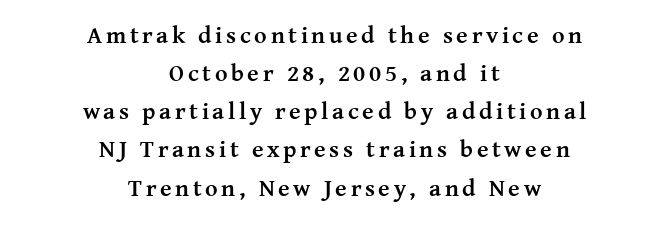
In terms of weight, the rendering is a true, heavy bold. Every character sits straight up, as roman type does. Leading matches the norm, producing a regular column. A bare baseline throughout the passage. One-word summary of the alignment: center.
